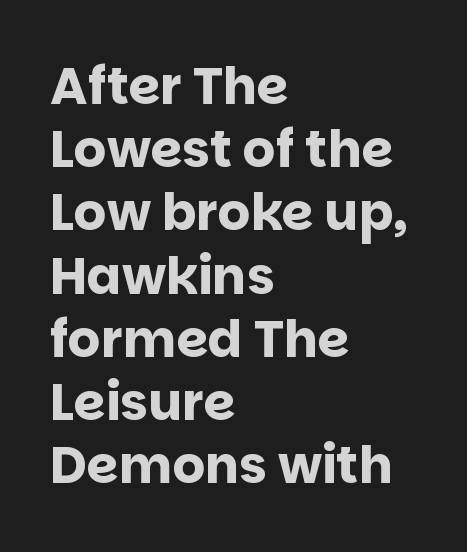
{"serif": "no", "italic": "no", "bold": "yes", "weight": "bold", "width": "normal", "stroke_contrast": "low", "x_height": "large", "monospaced": "no", "underline": "no", "align": "left", "line_spacing_ratio": 1.24, "letter_spacing": "normal", "letter_spacing_em": 0.0, "glyph_px": 51}
